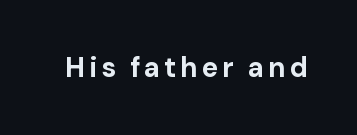
{"serif": "no", "italic": "no", "bold": "yes", "weight": "bold", "width": "normal", "stroke_contrast": "low", "x_height": "medium", "monospaced": "no", "underline": "no", "glyph_px": 28}
